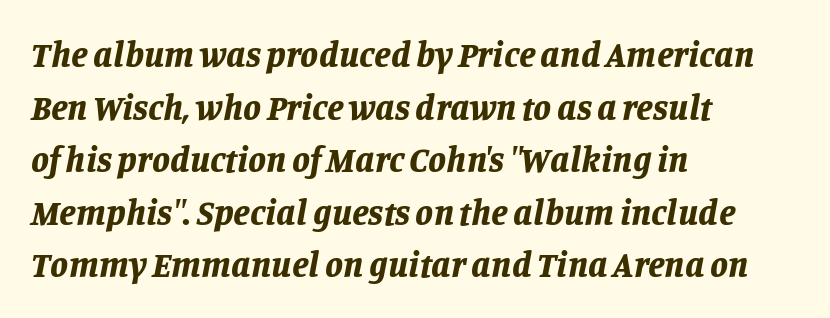
Leftover space on each line is placed entirely after the last word. Do the characters align in a grid? No, the font is proportional. Typesetter's note: full bold, strokes at maximum text heaviness. What stands out about the letter spacing? Nothing — it is the standard amount. Leading matches the norm, producing a regular column. Yep, that's italic — everything's leaning.
